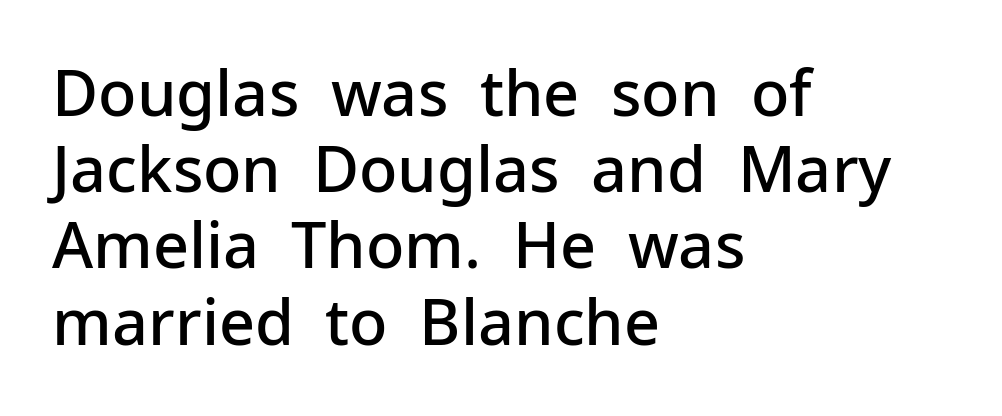
{"serif": "no", "italic": "no", "bold": "semi", "weight": "semibold", "width": "normal", "stroke_contrast": "low", "x_height": "medium", "monospaced": "no", "underline": "no", "align": "left", "line_spacing_ratio": 1.21, "letter_spacing": "normal", "letter_spacing_em": 0.0, "glyph_px": 63}
